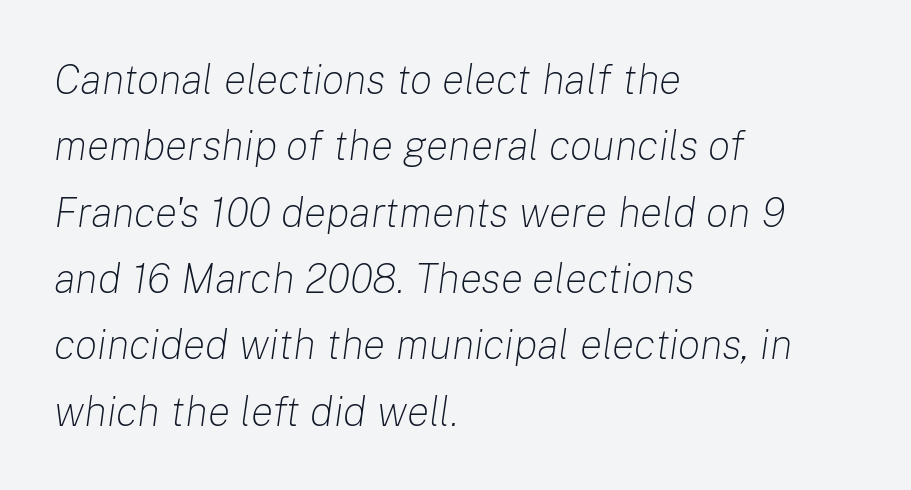
Students, note that the glyphs here touch the page at normal intervals. Is the stroke heavy? The answer is a plain regular-or-lighter. Underlining? Definitely not there. Is the block centered? No — it sits flush against the left margin.
